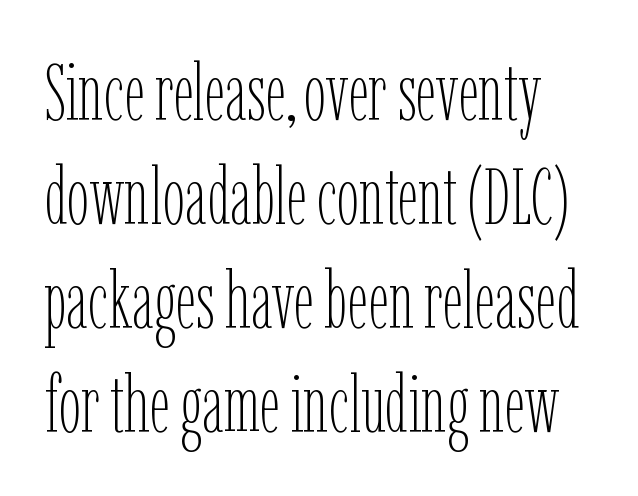
The image shows 80 px thin, condensed type, upright; set normal line spacing (1.3x), normal letter spacing, not underlined; low stroke contrast and a medium x-height.
